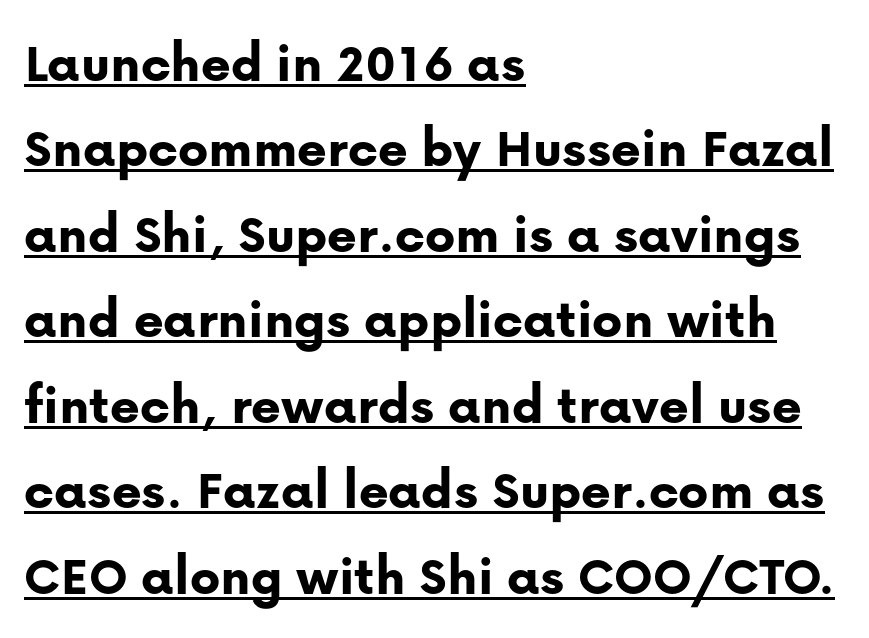
{"serif": "no", "italic": "no", "bold": "yes", "weight": "bold", "width": "normal", "stroke_contrast": "low", "x_height": "medium", "monospaced": "no", "underline": "yes", "align": "left", "line_spacing": "normal", "line_spacing_ratio": 1.5, "letter_spacing": "normal", "letter_spacing_em": 0.0, "glyph_px": 57}
